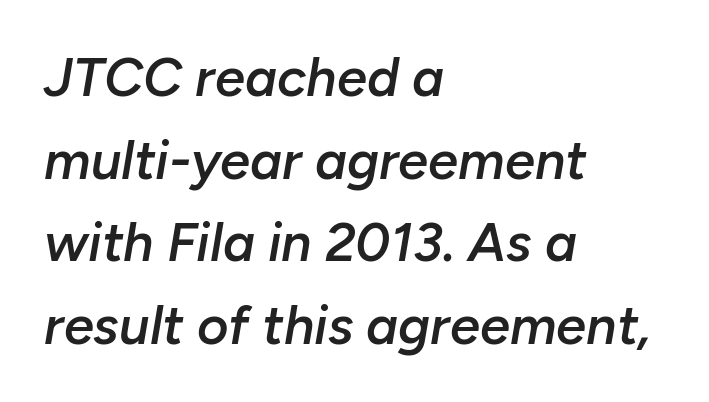
{"italic": "yes", "lean": "right", "slant_degrees": 10, "bold": "semi", "weight": "semibold", "width": "normal", "stroke_contrast": "low", "x_height": "medium", "monospaced": "no", "underline": "no", "align": "left", "line_spacing": "normal", "line_spacing_ratio": 1.53, "letter_spacing": "normal", "letter_spacing_em": 0.0, "glyph_px": 54}
